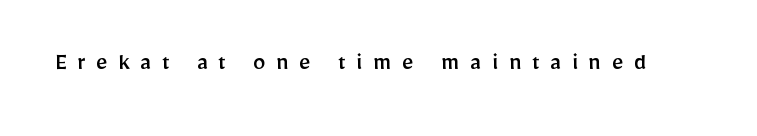
Q: Is the text italic (slanted)? A: No, it is upright.
Q: Is the text underlined? A: No.
Q: Is the spacing between letters normal or unusually wide? A: Unusually wide.
